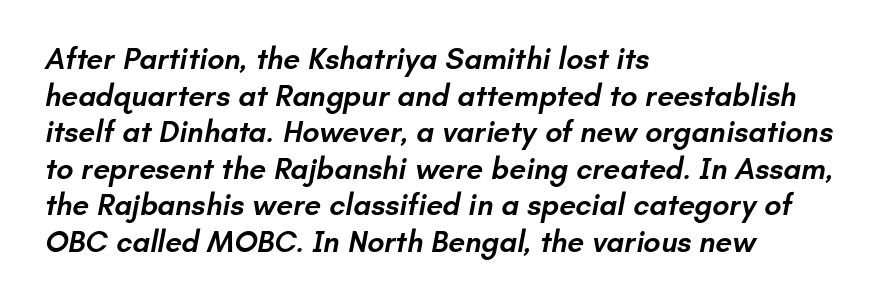
{"serif": "no", "bold": "semi", "weight": "semibold", "width": "normal", "stroke_contrast": "low", "x_height": "small", "monospaced": "no", "underline": "no", "align": "left", "line_spacing_ratio": 1.22, "letter_spacing": "normal", "letter_spacing_em": 0.0, "glyph_px": 30}
